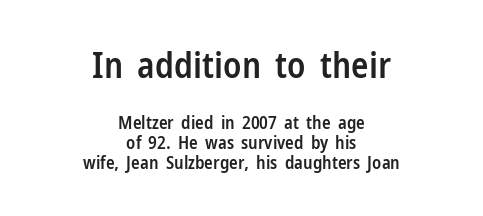
Q: Is the text bold? A: Semi-bold.
Q: Is the text italic (slanted)? A: No, it is upright.
Q: Is the typeface a serif or a sans-serif typeface? A: Sans-serif.
Q: Is the text underlined? A: No.
Q: How is the paragraph aligned? A: Centered.
Q: Is the spacing between letters normal or unusually wide? A: Normal.
Q: Is the spacing between lines tight, normal or loose? A: Tight.
Q: Which block of text is set in a larger size, the first (top) or the second (bottom)? A: The first (top) one.
Q: Width (condensed, normal, or wide)? A: Condensed.
Q: Stroke contrast? A: Low.
Q: x-height? A: Medium.
Q: Monospaced? A: No.
